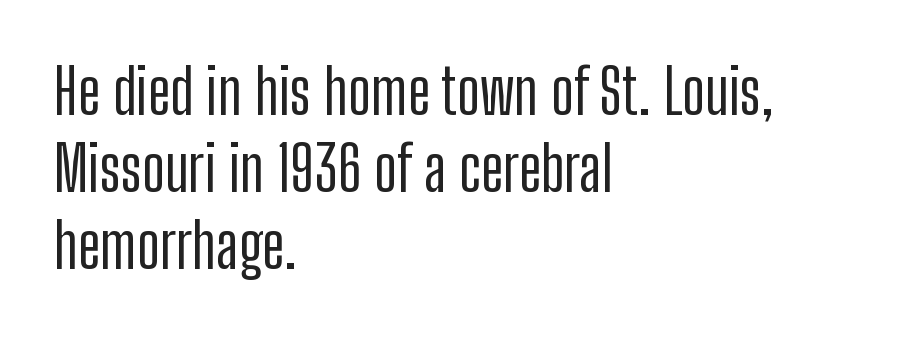
Q: Is the text italic (slanted)? A: No, it is upright.
Q: Is the typeface a serif or a sans-serif typeface? A: Sans-serif.
Q: Is the text underlined? A: No.
Q: How is the paragraph aligned? A: Left-aligned.
Q: Is the spacing between letters normal or unusually wide? A: Normal.
Q: Width (condensed, normal, or wide)? A: Condensed.
Q: Stroke contrast? A: Low.
Q: x-height? A: Medium.
Q: Monospaced? A: No.
